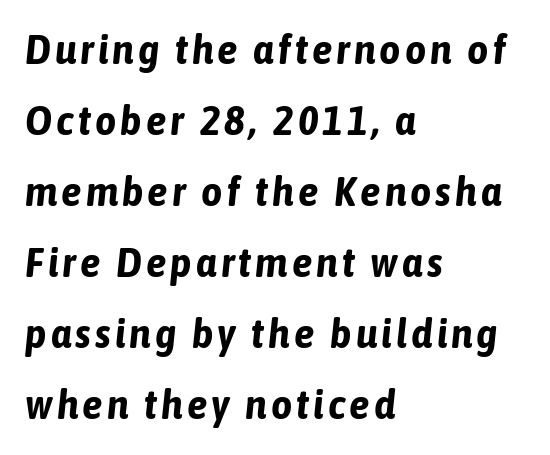
The image shows 41 px bold, condensed type, italic (leaning right); set left-aligned, line spacing 1.73x, not underlined; low stroke contrast and a medium x-height.
